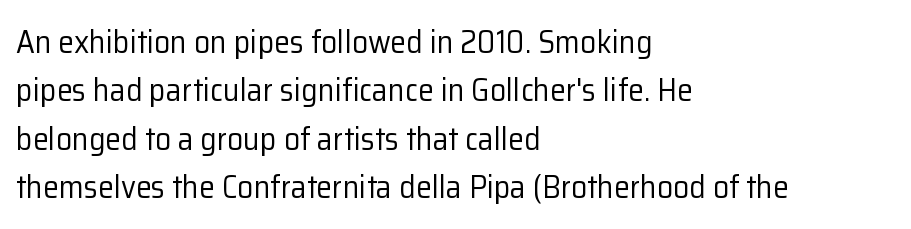
{"serif": "no", "italic": "no", "bold": "no", "weight": "regular", "width": "normal", "stroke_contrast": "low", "x_height": "medium", "monospaced": "no", "underline": "no", "align": "left", "line_spacing": "normal", "line_spacing_ratio": 1.51, "letter_spacing": "normal", "letter_spacing_em": 0.0, "glyph_px": 32}
